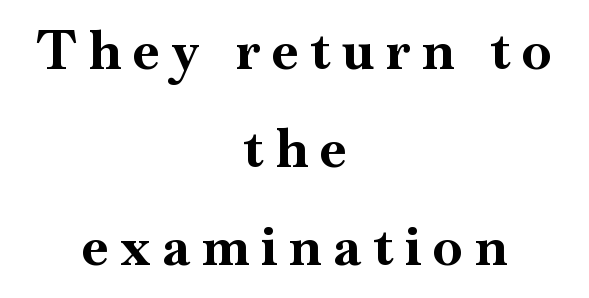
The image shows 53 px bold serif type, upright; set centered, line spacing 1.85x, unusually wide letter spacing (+0.23 em), not underlined; high stroke contrast and a small x-height.
